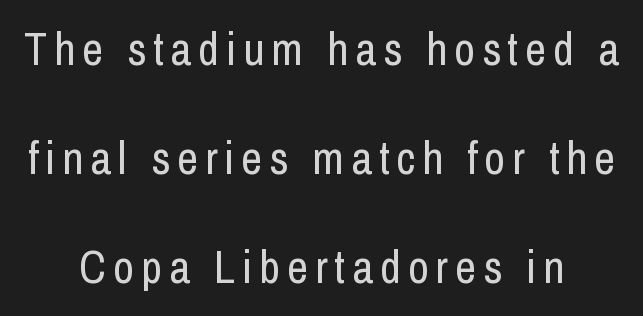
{"serif": "no", "italic": "no", "bold": "no", "weight": "regular", "width": "condensed", "stroke_contrast": "low", "x_height": "medium", "monospaced": "no", "underline": "no", "align": "center", "line_spacing": "loose", "line_spacing_ratio": 2.37, "glyph_px": 46}
